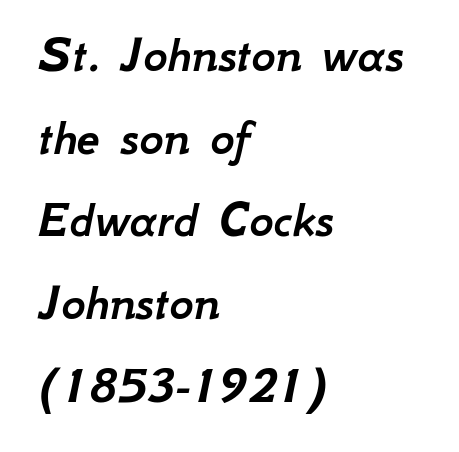
Emphasis-style slanted type is in use. Clear beneath every line of the passage. One glance says typical: line gaps are just what's usual. Here the designer chose a conventional face with non-uniform glyph widths. Short and long lines alike share a common starting point at left.
